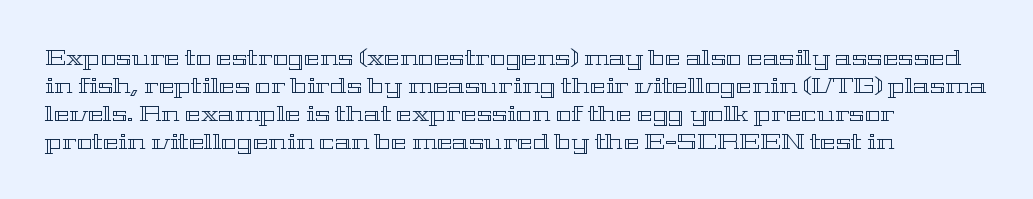
{"italic": "no", "underline": "no", "line_spacing": "normal", "line_spacing_ratio": 1.33, "letter_spacing": "normal", "letter_spacing_em": 0.0, "glyph_px": 21}
